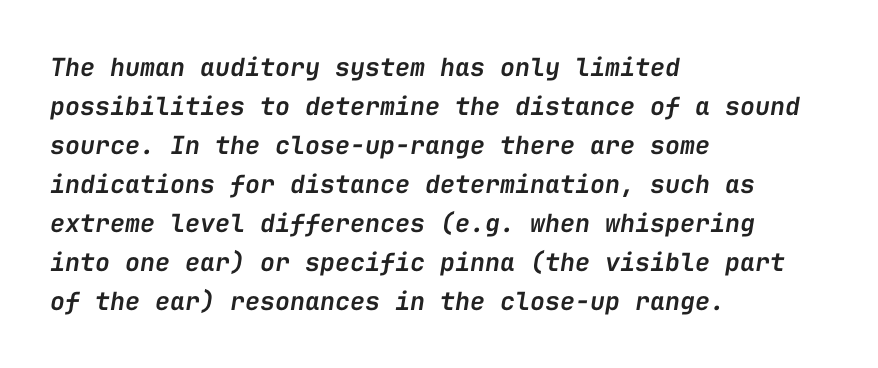
Words appear dense and cohesive because spacing is normal. Typesetter's note: demi weight, one step under bold. The compositor pushed each line to the left boundary. Looking at the ascenders, they clearly lean. Descenders hang freely into open space.
